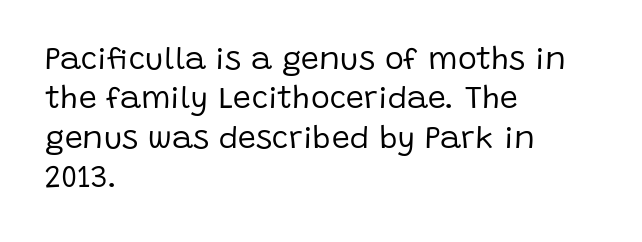
Here the designer chose a conventional face with non-uniform glyph widths. Reading down the block, your eye returns to a fixed left position each line. Only glyphs here, with clear space below each row. Is this a heavy cut? Hardly; it is regular or lighter.
